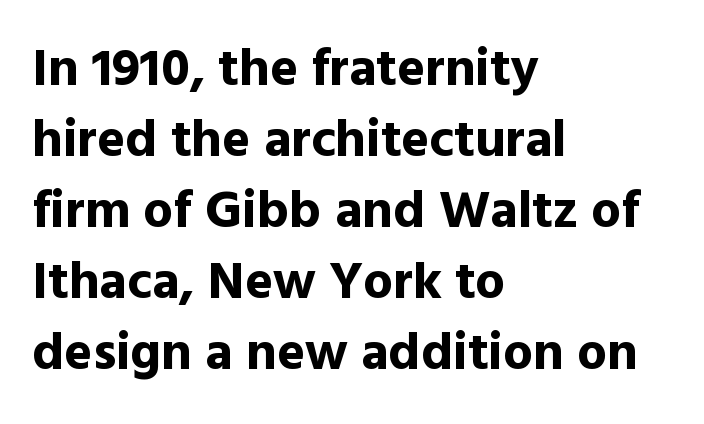
The image shows 53 px bold sans-serif type, upright; set left-aligned, normal line spacing (1.34x), normal letter spacing, not underlined; a medium x-height.
